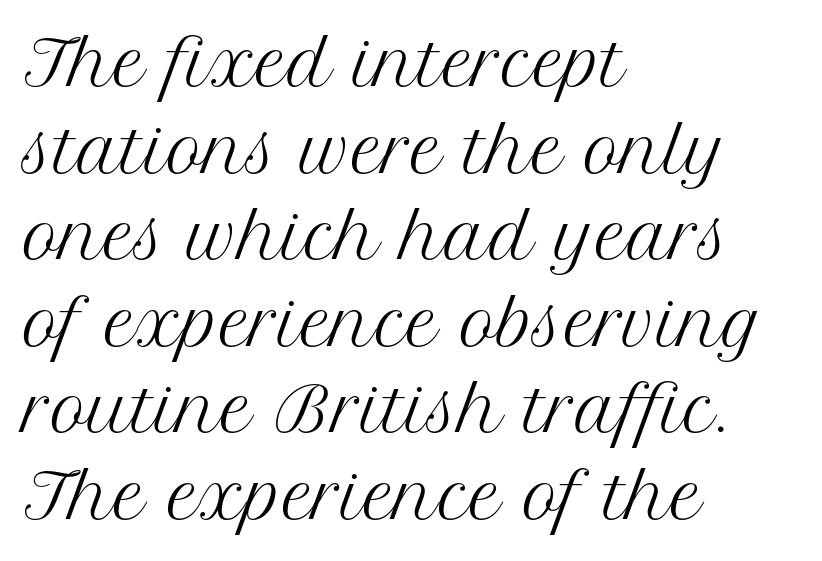
Varying glyph widths throughout — classic text-font behaviour. This sample keeps an unexceptional amount of space between lines. Alignment: flush left. The strokes carry an ordinary text weight at most.
